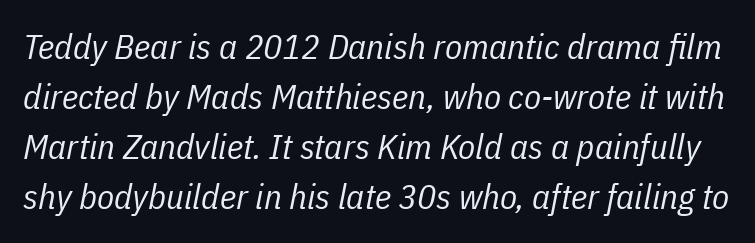
Horizontal bands of white between lines are of average thickness. Compared with a typical body face, this is equally light or lighter still. Italic? Definitely — the glyphs are oblique. Think of a printed novel: that variable character pitch is what you see here.
